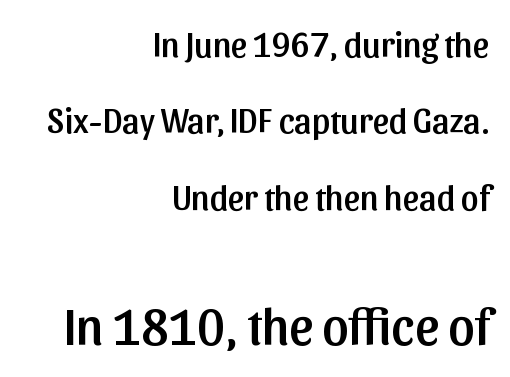
{"serif": "no", "italic": "no", "width": "normal", "stroke_contrast": "low", "x_height": "medium", "monospaced": "no", "underline": "no", "align": "right", "line_spacing": "loose", "line_spacing_ratio": 2.18, "letter_spacing": "normal", "letter_spacing_em": 0.0, "larger_block": "second", "size_ratio": 1.49, "glyph_px": 52}
